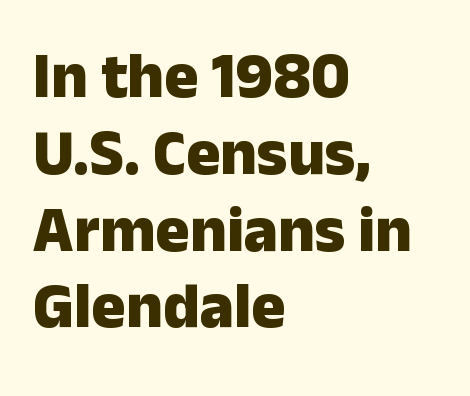
{"serif": "no", "italic": "no", "bold": "yes", "weight": "heavy", "width": "normal", "stroke_contrast": "low", "x_height": "medium", "monospaced": "no", "underline": "no", "align": "left", "line_spacing_ratio": 1.2, "letter_spacing": "normal", "letter_spacing_em": 0.0, "glyph_px": 64}
